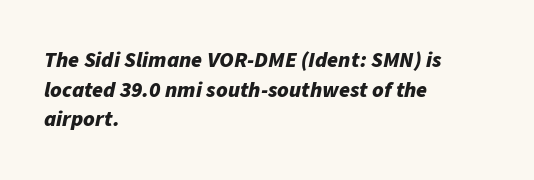
{"italic": "yes", "lean": "right", "slant_degrees": 11, "bold": "yes", "underline": "no", "align": "left", "line_spacing": "normal", "line_spacing_ratio": 1.35, "letter_spacing": "normal", "letter_spacing_em": 0.0, "glyph_px": 22}
